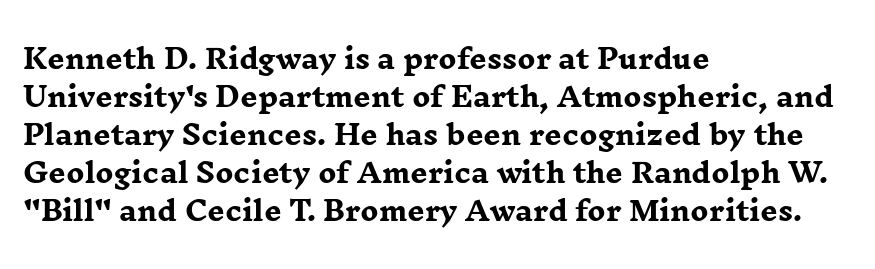
Nothing unusual about the tracking: characters are spaced as the font intends. Glance below the letters and you will spot only blank space. Designer's note — italics off, roman on. Alignment: flush left.
